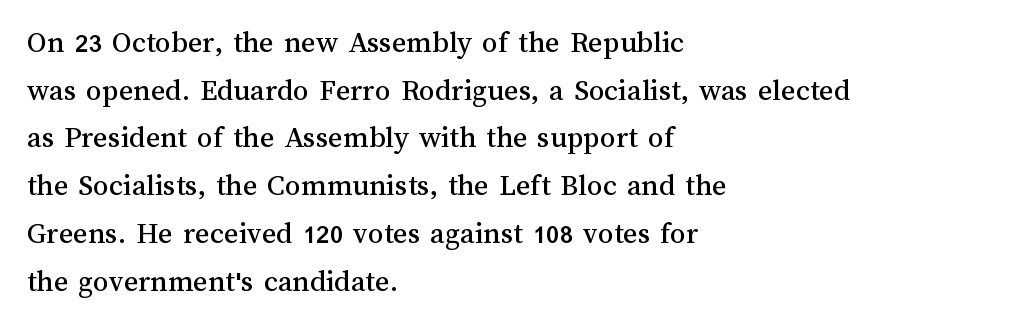
Does extra space separate the letters? No, they use regular spacing. Italic? Not at all — the glyphs are vertical. Is there much room between lines? A standard amount, neither cramped nor airy. The rendering uses natural spacing where letterforms have individual widths. The space beneath each line is pristine and unruled.
